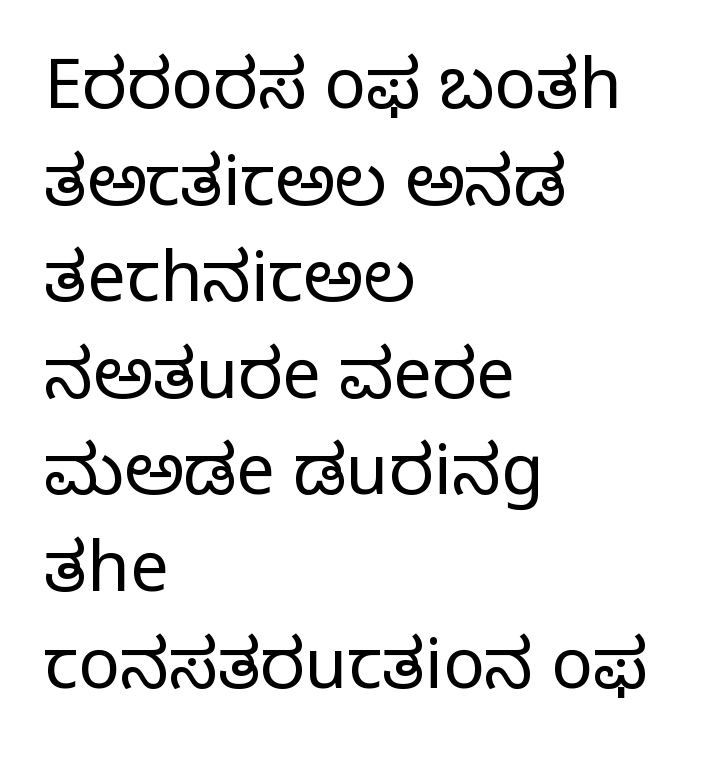
{"serif": "yes", "italic": "no", "bold": "no", "weight": "regular", "width": "normal", "stroke_contrast": "low", "x_height": "large", "monospaced": "no", "underline": "no", "align": "left", "line_spacing": "normal", "line_spacing_ratio": 1.4, "letter_spacing": "normal", "letter_spacing_em": 0.0, "glyph_px": 69}
